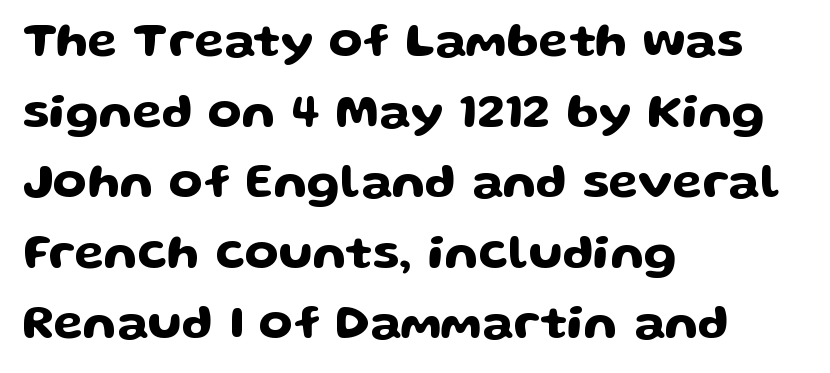
The image shows 49 px wide sans-serif type, upright; set left-aligned, normal line spacing (1.44x), normal letter spacing, not underlined; low stroke contrast and a medium x-height.
